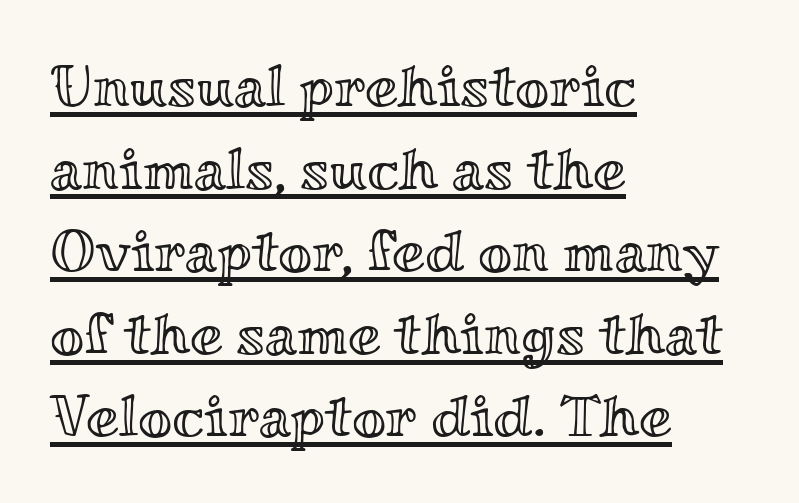
The image shows 59 px wide type, upright; set left-aligned, normal line spacing (1.4x), normal letter spacing, underlined; a small x-height.
